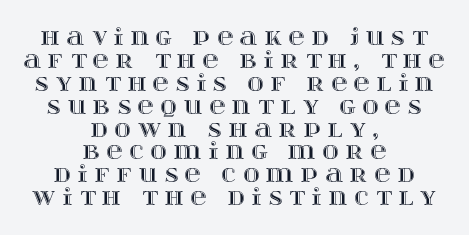
The image shows 22 px text type, upright; set centered, tight line spacing (1.04x), unusually wide letter spacing (+0.32 em), not underlined.
